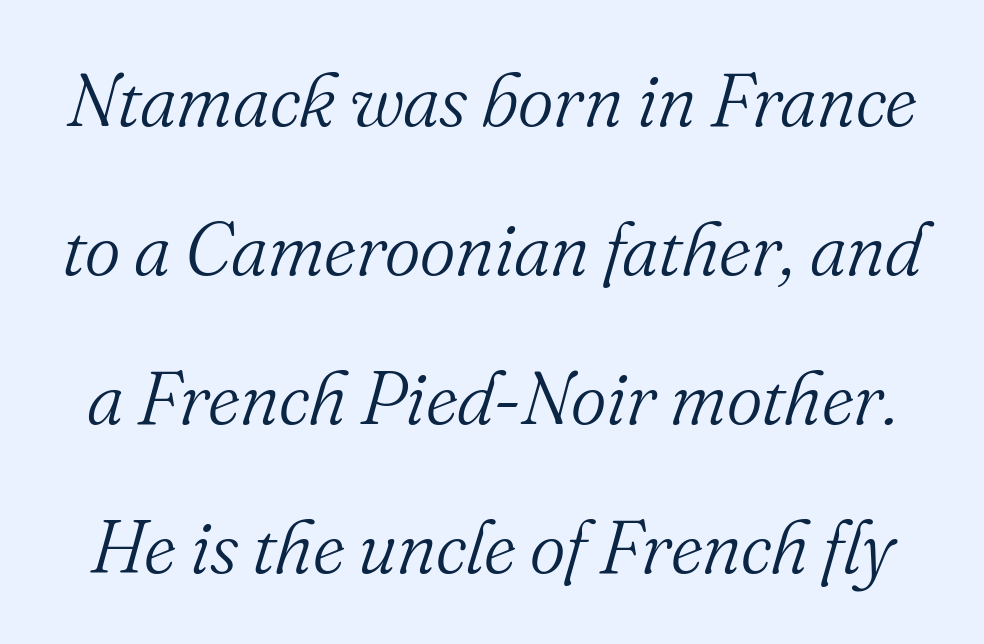
The image shows 76 px light serif type, italic (leaning right); set loose line spacing (1.96x), normal letter spacing, not underlined; medium stroke contrast and a small x-height.
